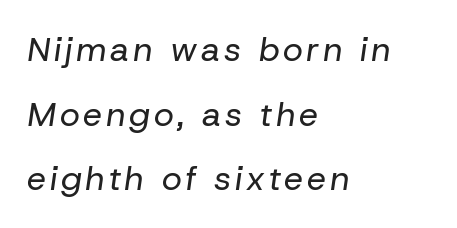
Q: Is the text bold? A: No.
Q: Is the text italic (slanted)? A: Yes, it leans right by about 8 degrees.
Q: Is the text underlined? A: No.
Q: How is the paragraph aligned? A: Left-aligned.
Q: Is the spacing between lines tight, normal or loose? A: Loose.
Q: Width (condensed, normal, or wide)? A: Normal.
Q: Stroke contrast? A: Low.
Q: x-height? A: Medium.
Q: Monospaced? A: No.
